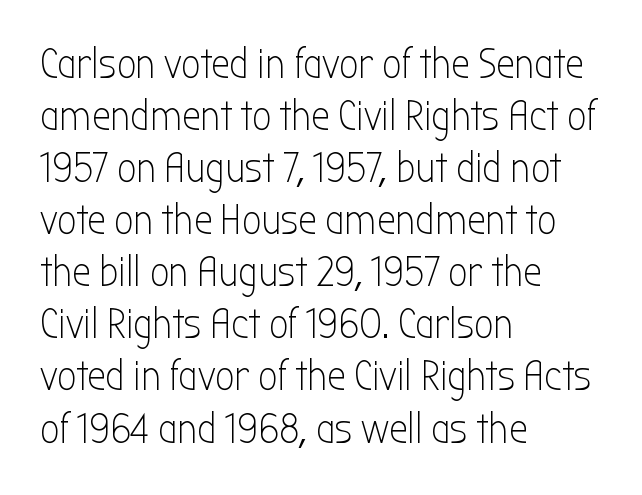
Just letters on the line, the space beneath them empty. Nobody touched the tracking dial on this one. Compared with a typical body face, this is equally light or lighter still. The lines are quadded left.
